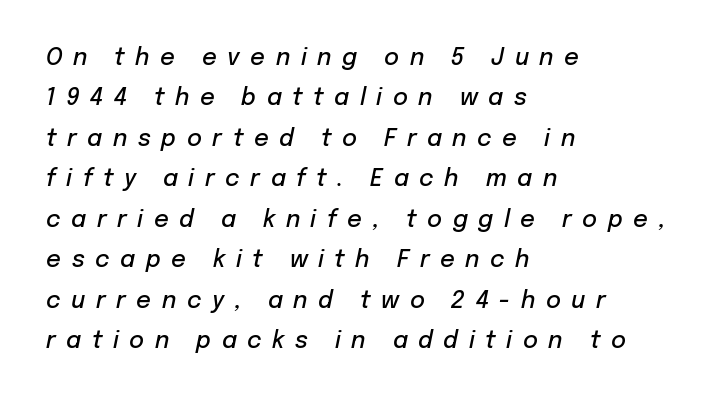
{"italic": "yes", "lean": "right", "slant_degrees": 12, "bold": "semi", "underline": "no", "align": "left", "line_spacing_ratio": 1.76, "letter_spacing": "wide", "letter_spacing_em": 0.46, "glyph_px": 23}
